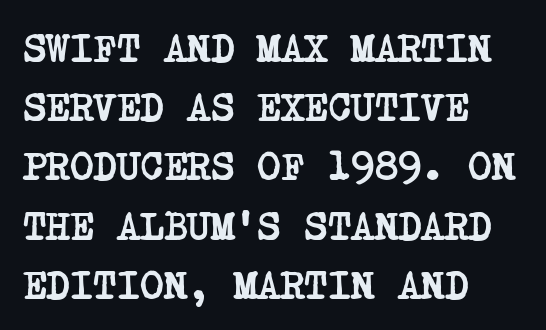
Nobody touched the tracking dial on this one. Font category for this specimen: serif. The space between consecutive lines is moderate. Emphasis by weight is at full strength: bold. A clean baseline with only descenders dipping below it.
